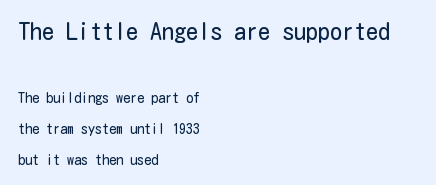
The image shows 24 px text type, upright; set left-aligned, loose line spacing (2.2x), normal letter spacing, not underlined; the first (top) block is 1.71x larger.
